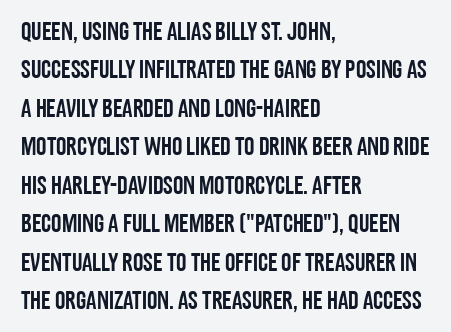
{"italic": "no", "underline": "no", "align": "left", "line_spacing": "normal", "line_spacing_ratio": 1.48, "letter_spacing": "normal", "letter_spacing_em": 0.0, "glyph_px": 26}
